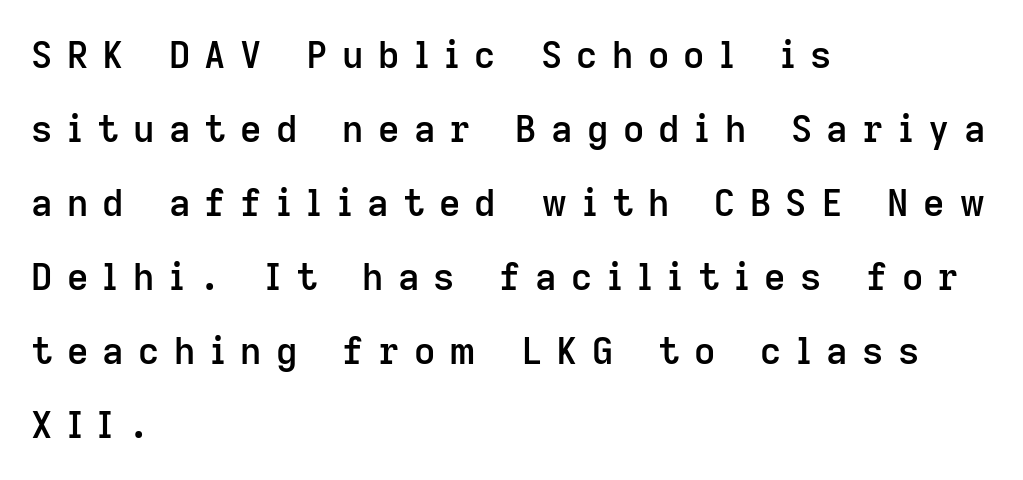
The image shows 37 px semibold sans-serif type, upright; set left-aligned, loose line spacing (2.0x), unusually wide letter spacing (+0.39 em), not underlined; low stroke contrast and a medium x-height.
